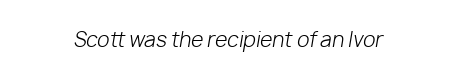
Q: Is the text bold? A: No.
Q: Is the text italic (slanted)? A: Yes, it leans right by about 10 degrees.
Q: Is the text underlined? A: No.
Q: Is the spacing between letters normal or unusually wide? A: Normal.
